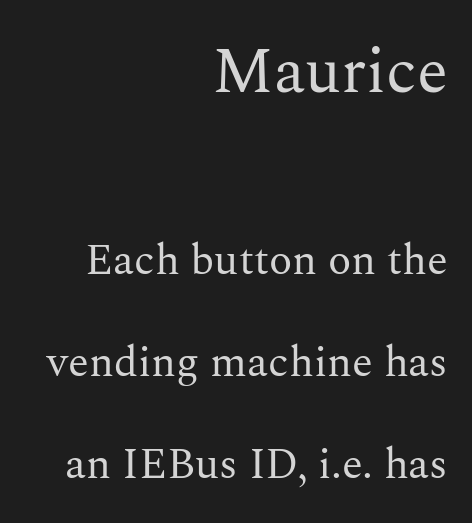
Between one letter and the next there's only the usual sliver of space. The letters carry serifs — small finishing strokes at the ends of their stems. Style check: upright. The lines are quadded right. Size hierarchy here favors the leading block over the trailing one.
